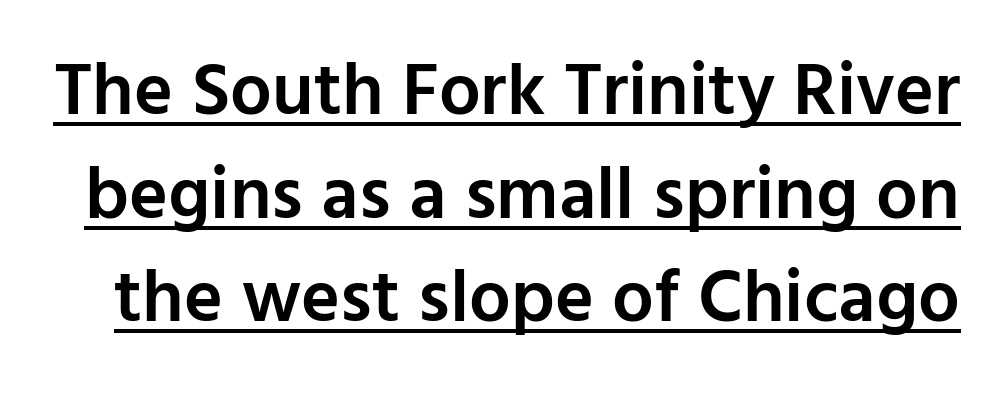
Q: Is the text bold? A: Semi-bold.
Q: Is the text italic (slanted)? A: No, it is upright.
Q: Is the typeface a serif or a sans-serif typeface? A: Sans-serif.
Q: Is the text underlined? A: Yes.
Q: Is the spacing between letters normal or unusually wide? A: Normal.
Q: Is the spacing between lines tight, normal or loose? A: Normal.
Q: Width (condensed, normal, or wide)? A: Normal.
Q: Stroke contrast? A: Low.
Q: x-height? A: Medium.
Q: Monospaced? A: No.
